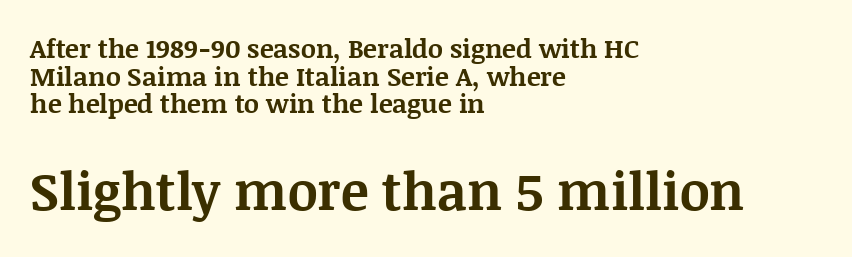
{"serif": "yes", "italic": "no", "bold": "yes", "weight": "bold", "width": "normal", "stroke_contrast": "medium", "x_height": "large", "monospaced": "no", "underline": "no", "align": "left", "line_spacing": "tight", "line_spacing_ratio": 1.06, "letter_spacing": "normal", "letter_spacing_em": 0.0, "larger_block": "second", "size_ratio": 2.0, "glyph_px": 52}
